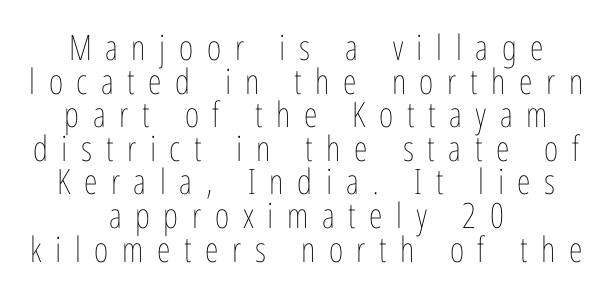
The image shows 35 px thin, condensed type, upright; set centered, tight line spacing (0.96x), unusually wide letter spacing (+0.39 em), not underlined; low stroke contrast and a medium x-height.
